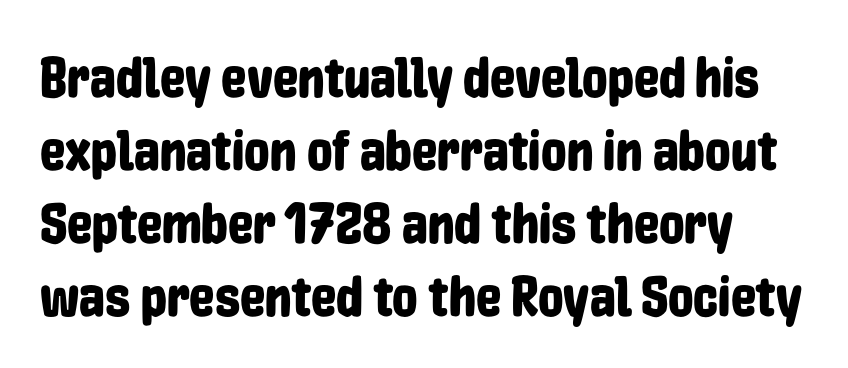
The image shows 57 px condensed sans-serif type, upright; set normal line spacing (1.28x), normal letter spacing, not underlined; low stroke contrast and a medium x-height.
